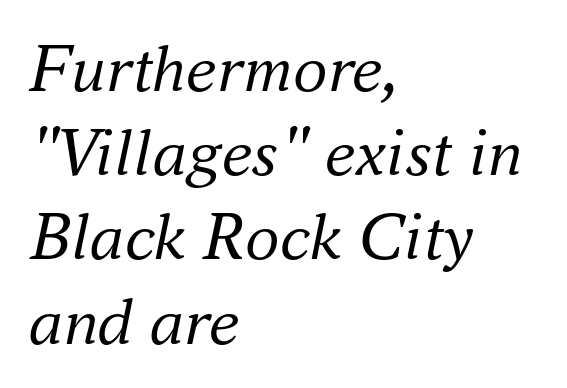
On a weight scale, this lands at 450 or below. Standard letterfit; no display-style spreading of the glyphs. Underline: absent. You could not count columns in this text — the font is proportionally spaced.
